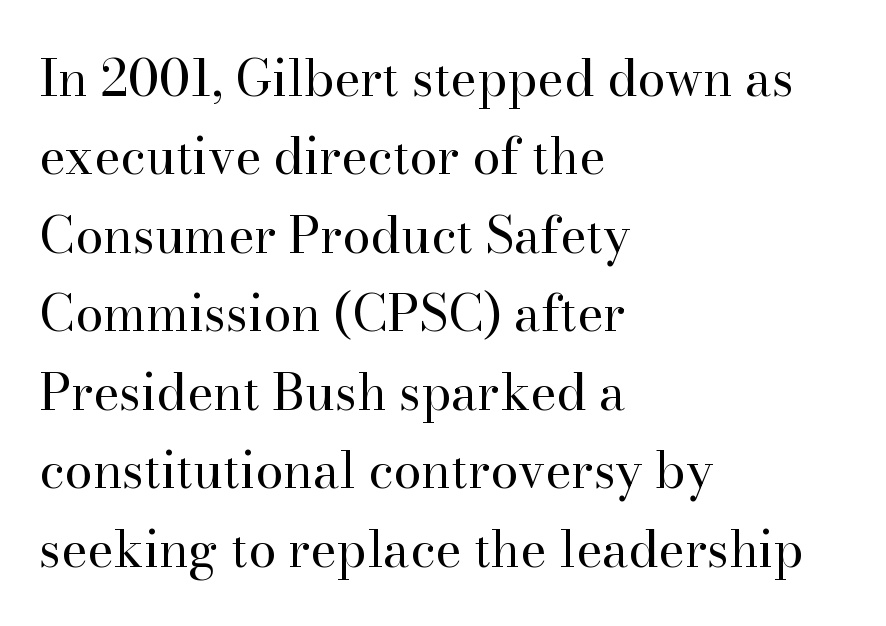
Q: Is the text bold? A: No.
Q: Is the text italic (slanted)? A: No, it is upright.
Q: Is the typeface a serif or a sans-serif typeface? A: Serif.
Q: Is the text underlined? A: No.
Q: How is the paragraph aligned? A: Left-aligned.
Q: Is the spacing between letters normal or unusually wide? A: Normal.
Q: Is the spacing between lines tight, normal or loose? A: Normal.
Q: Width (condensed, normal, or wide)? A: Normal.
Q: Stroke contrast? A: High.
Q: x-height? A: Small.
Q: Monospaced? A: No.
